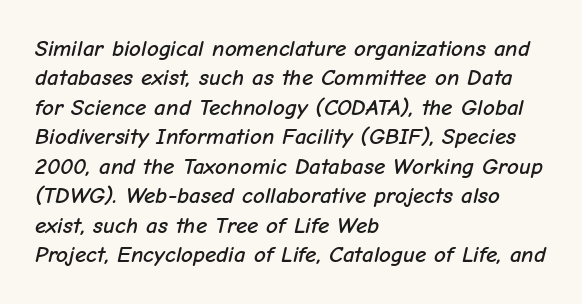
The image shows 23 px text type, italic (leaning right); set left-aligned, normal line spacing (1.28x), normal letter spacing, not underlined.
